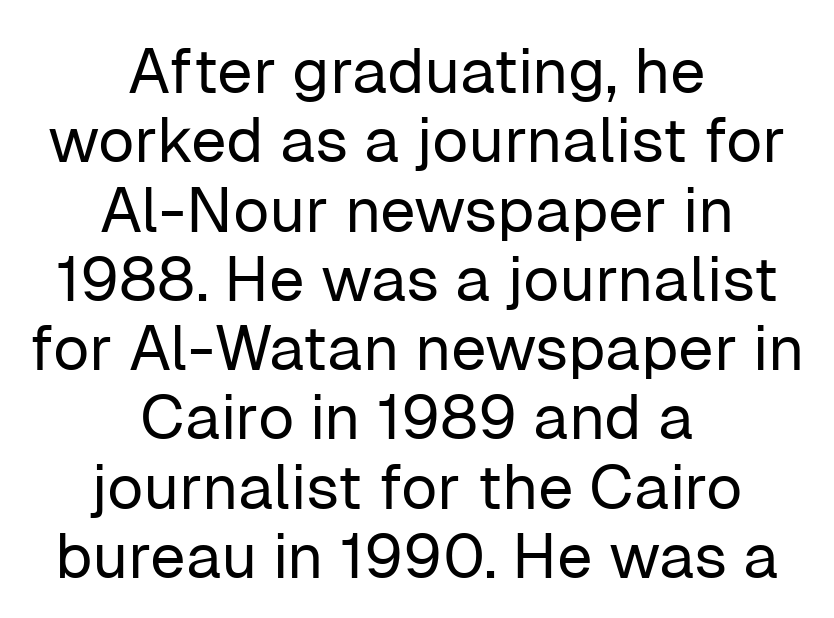
{"serif": "no", "italic": "no", "bold": "no", "weight": "regular", "width": "normal", "stroke_contrast": "low", "x_height": "medium", "monospaced": "no", "underline": "no", "align": "center", "line_spacing": "tight", "line_spacing_ratio": 1.1, "letter_spacing": "normal", "letter_spacing_em": 0.0, "glyph_px": 63}
